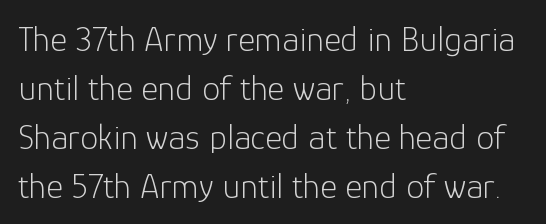
The image shows 36 px light sans-serif type, upright; set left-aligned, normal line spacing (1.36x), normal letter spacing, not underlined; low stroke contrast and a medium x-height.
